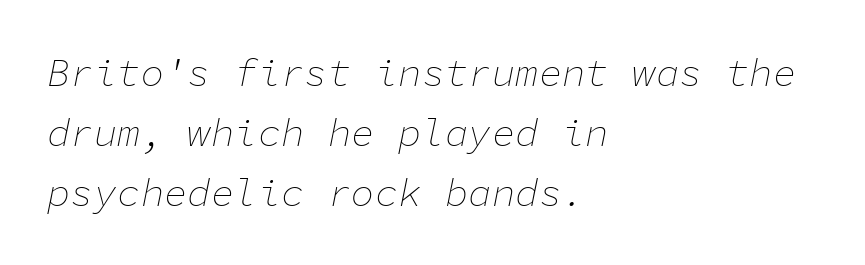
{"italic": "yes", "lean": "right", "slant_degrees": 11, "bold": "no", "weight": "thin", "width": "normal", "stroke_contrast": "low", "x_height": "medium", "monospaced": "yes", "underline": "no", "align": "left", "line_spacing": "normal", "line_spacing_ratio": 1.54, "letter_spacing": "normal", "letter_spacing_em": 0.0, "glyph_px": 39}
